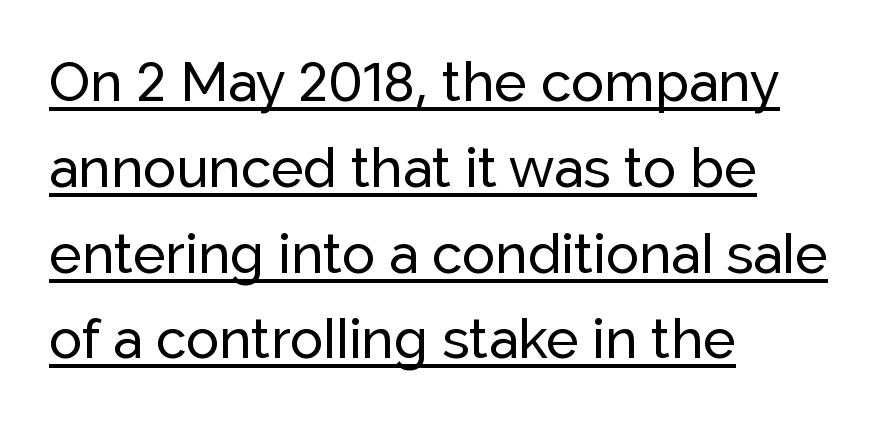
Q: Is the text italic (slanted)? A: No, it is upright.
Q: Is the typeface a serif or a sans-serif typeface? A: Sans-serif.
Q: Is the text underlined? A: Yes.
Q: How is the paragraph aligned? A: Left-aligned.
Q: Is the spacing between letters normal or unusually wide? A: Normal.
Q: Is the spacing between lines tight, normal or loose? A: Normal.
Q: Width (condensed, normal, or wide)? A: Normal.
Q: Stroke contrast? A: Low.
Q: x-height? A: Medium.
Q: Monospaced? A: No.
